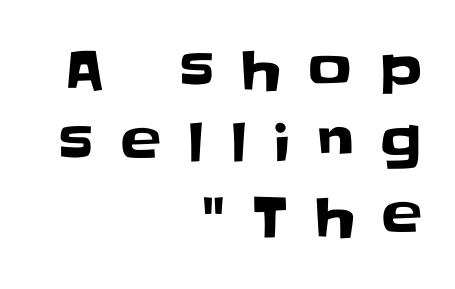
All the whitespace from short lines collects on the left. This sample has the flowing, uneven cadence of proportional lettering. Posture: straight, roman, zero tilt. Grotesque or geometric, the face here clearly has no serifs.
